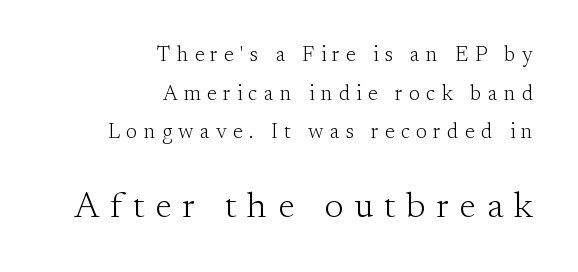
{"serif": "yes", "italic": "no", "bold": "no", "weight": "light", "width": "normal", "stroke_contrast": "medium", "x_height": "small", "monospaced": "no", "underline": "no", "align": "right", "line_spacing_ratio": 1.84, "letter_spacing": "wide", "letter_spacing_em": 0.3, "larger_block": "second", "size_ratio": 1.71, "glyph_px": 36}
